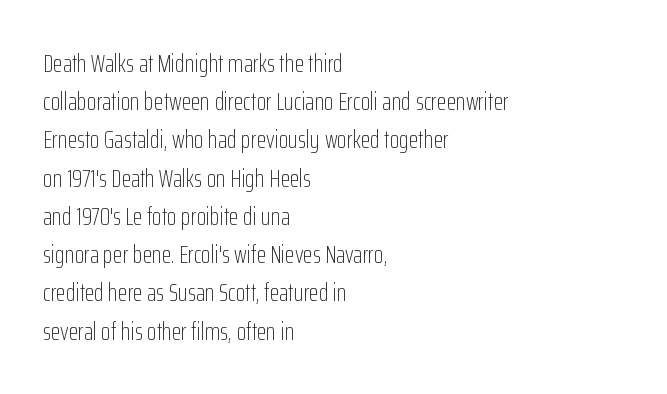
The image shows 25 px text type, upright; set left-aligned, normal line spacing (1.53x), normal letter spacing, not underlined.
